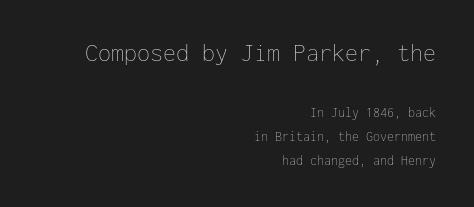
{"italic": "no", "bold": "no", "underline": "no", "align": "right", "line_spacing_ratio": 1.73, "letter_spacing": "normal", "letter_spacing_em": 0.0, "larger_block": "first", "size_ratio": 1.86, "glyph_px": 26}
